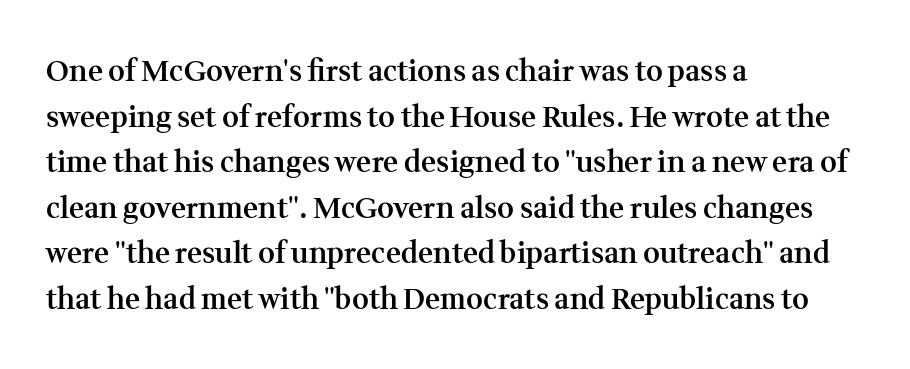
These lines carry some extra weight — a demibold, not a full bold. The face used here is rendered with its standard letterfit. Reading down the block, your eye returns to a fixed left position each line. The area under the type is left untouched. Spacing verdict: proportional, widths tailored to each character. Is this a sans? No — the strokes have serifs.
